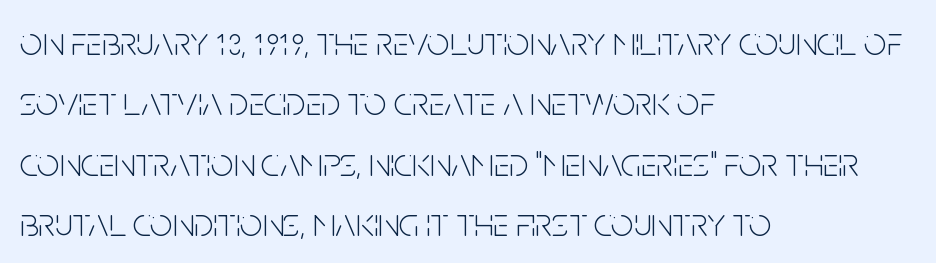
The image shows 40 px light, condensed sans-serif type, upright; set left-aligned, normal line spacing (1.51x), normal letter spacing, not underlined; low stroke contrast and a large x-height.
